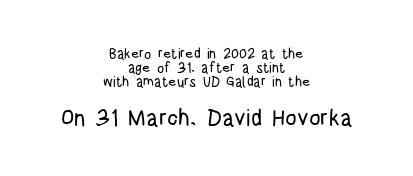
{"italic": "no", "underline": "no", "align": "center", "line_spacing": "tight", "line_spacing_ratio": 0.99, "letter_spacing": "normal", "letter_spacing_em": 0.0, "larger_block": "second", "size_ratio": 1.64, "glyph_px": 23}
